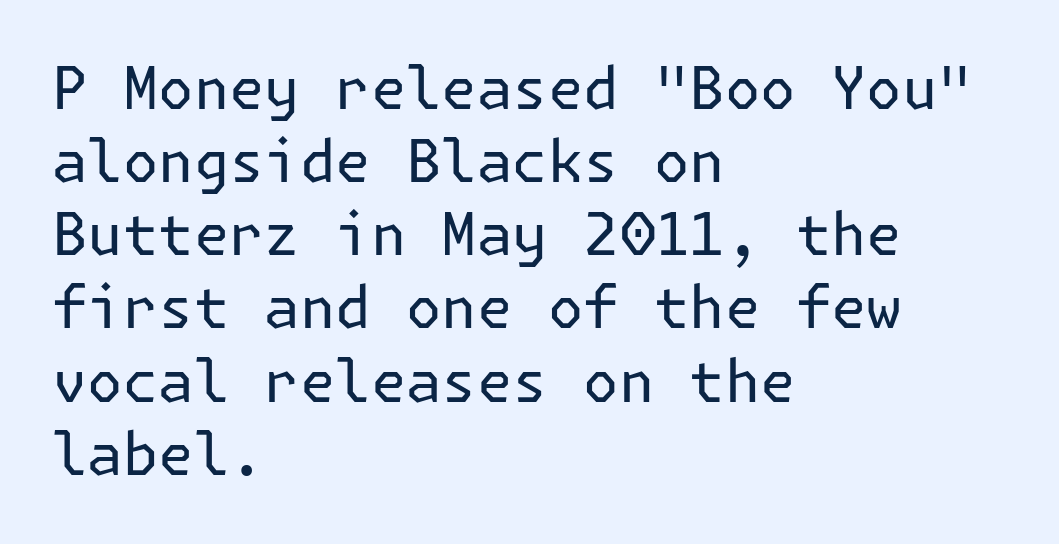
{"serif": "no", "italic": "no", "bold": "no", "weight": "regular", "width": "normal", "stroke_contrast": "low", "x_height": "medium", "underline": "no", "align": "left", "line_spacing_ratio": 1.24, "letter_spacing": "normal", "letter_spacing_em": 0.0, "glyph_px": 59}
